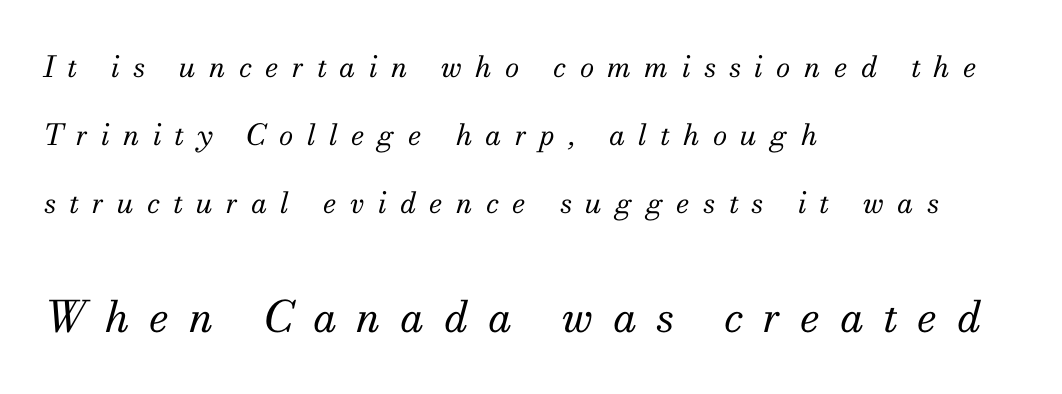
The image shows 43 px regular-weight serif type, italic (leaning right); set left-aligned, loose line spacing (2.35x), unusually wide letter spacing (+0.46 em), not underlined; the second (bottom) block is 1.48x larger; medium stroke contrast and a small x-height.
